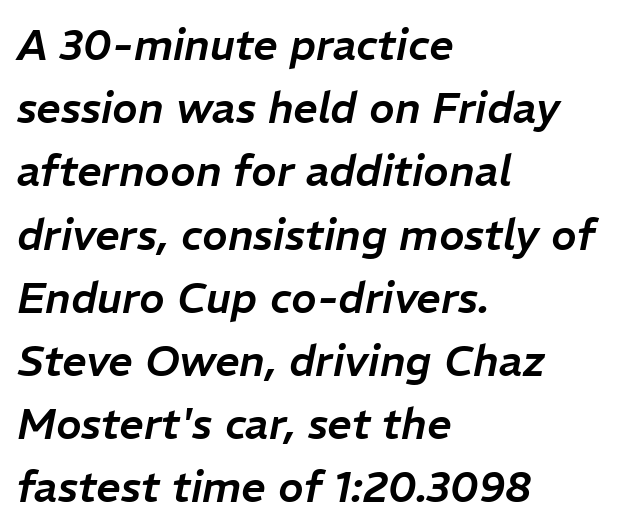
{"italic": "yes", "lean": "right", "slant_degrees": 11, "width": "normal", "stroke_contrast": "low", "x_height": "medium", "monospaced": "no", "underline": "no", "align": "left", "line_spacing": "normal", "line_spacing_ratio": 1.47, "letter_spacing": "normal", "letter_spacing_em": 0.0, "glyph_px": 43}
